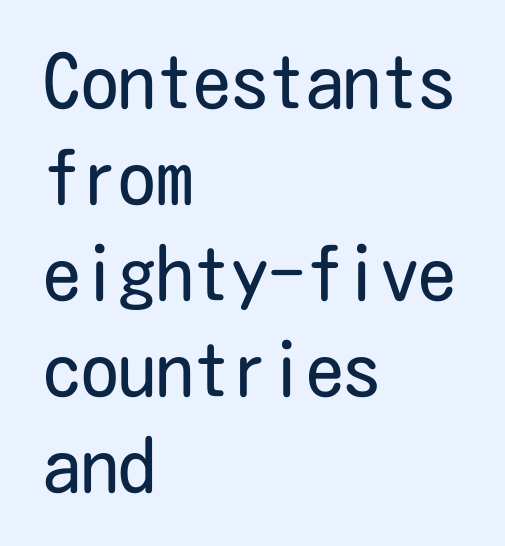
The vertical gap from one line to the next is medium. The horizontal fit of the characters is conventional and even. Unlike italic type, these characters show no tilt at all. Check the space under the baseline: it is left empty.
